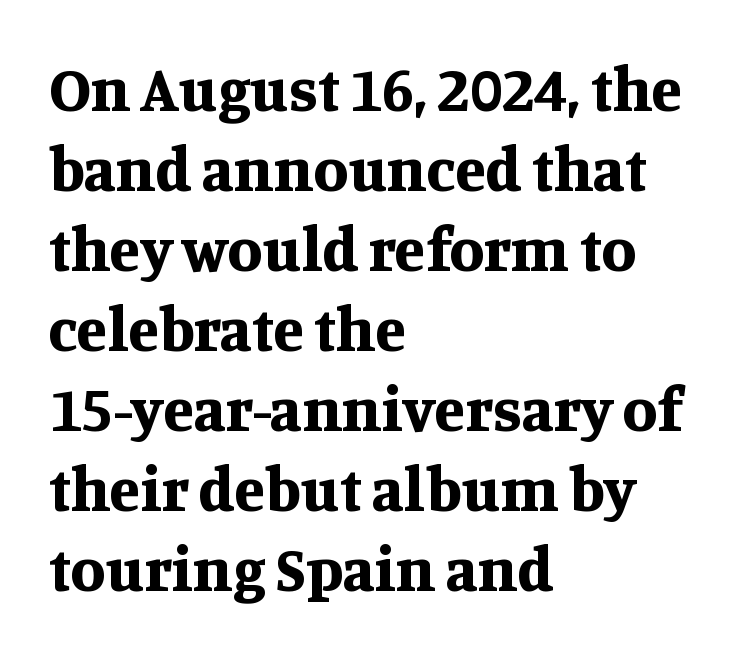
{"serif": "yes", "italic": "no", "bold": "yes", "weight": "bold", "width": "normal", "stroke_contrast": "medium", "x_height": "large", "monospaced": "no", "underline": "no", "align": "left", "line_spacing": "normal", "line_spacing_ratio": 1.27, "letter_spacing": "normal", "letter_spacing_em": 0.0, "glyph_px": 63}
